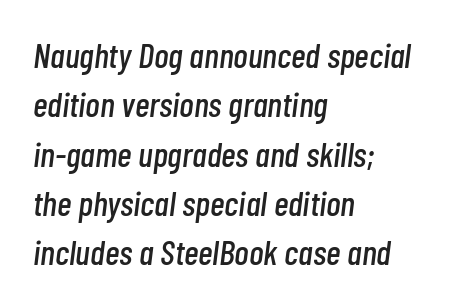
{"italic": "yes", "lean": "right", "slant_degrees": 7, "width": "condensed", "stroke_contrast": "low", "x_height": "medium", "monospaced": "no", "underline": "no", "align": "left", "line_spacing": "normal", "line_spacing_ratio": 1.41, "letter_spacing": "normal", "letter_spacing_em": 0.0, "glyph_px": 35}
